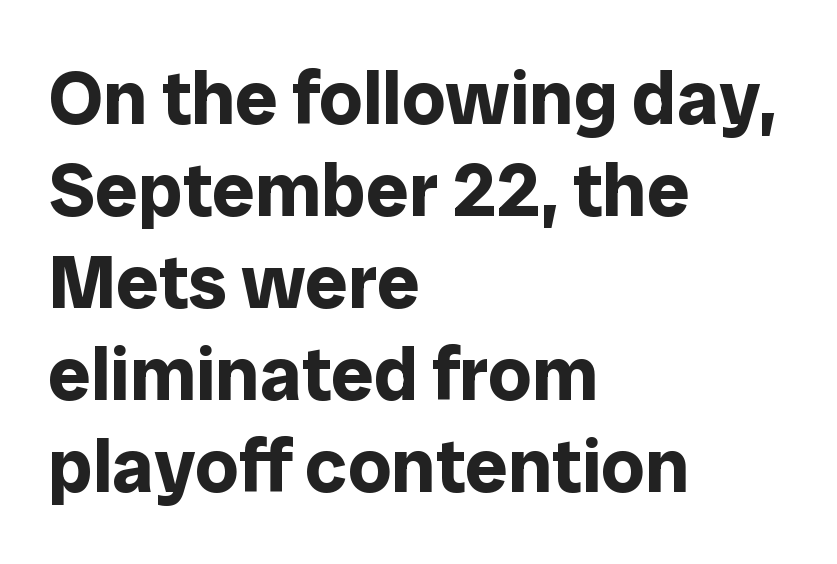
Does extra space separate the letters? No, they use regular spacing. I'd describe the lettering as bold — thick and assertive. The ragged edge is on the right, which tells us the setting is flush left. You can tell from the bare stems that sans-serif type was used. Italic? Not at all — the glyphs are vertical. Nobody drew a line under any word here.
